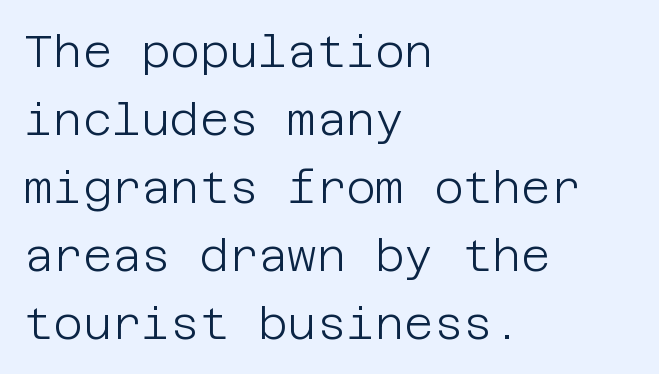
Q: Is the text bold? A: No.
Q: Is the text italic (slanted)? A: No, it is upright.
Q: Is the typeface a serif or a sans-serif typeface? A: Sans-serif.
Q: Is the text underlined? A: No.
Q: How is the paragraph aligned? A: Left-aligned.
Q: Is the spacing between letters normal or unusually wide? A: Normal.
Q: Is the spacing between lines tight, normal or loose? A: Normal.
Q: Width (condensed, normal, or wide)? A: Normal.
Q: Stroke contrast? A: Low.
Q: x-height? A: Large.
